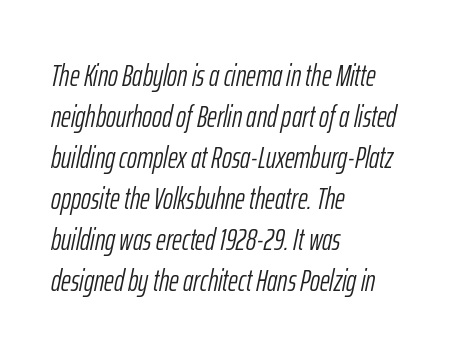
The image shows 30 px light, condensed type, italic (leaning right); set left-aligned, normal line spacing (1.37x), normal letter spacing, not underlined; low stroke contrast and a medium x-height.
